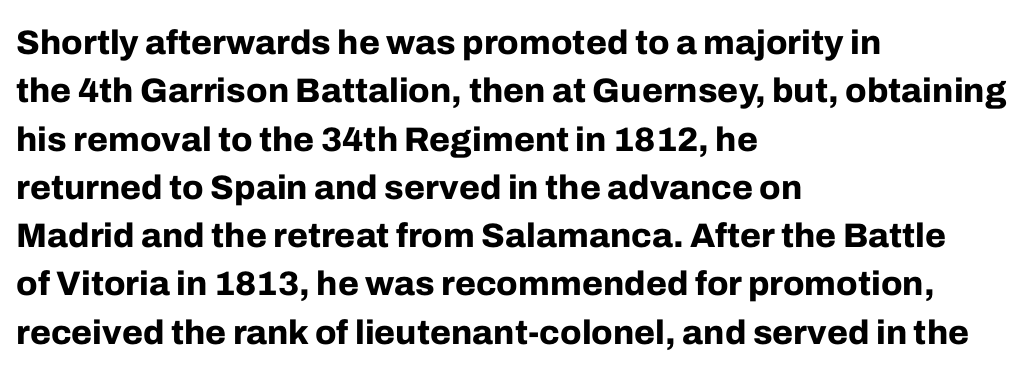
{"serif": "no", "italic": "no", "bold": "yes", "weight": "bold", "width": "normal", "stroke_contrast": "low", "x_height": "medium", "monospaced": "no", "underline": "no", "align": "left", "line_spacing": "normal", "line_spacing_ratio": 1.42, "letter_spacing": "normal", "letter_spacing_em": 0.0, "glyph_px": 34}
